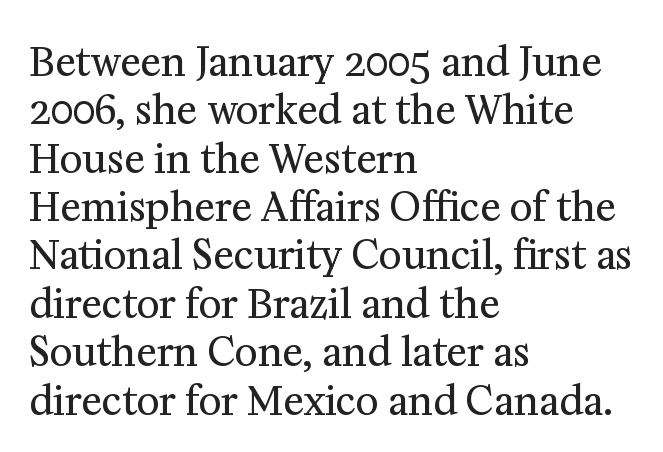
{"serif": "yes", "italic": "no", "bold": "no", "weight": "regular", "width": "normal", "stroke_contrast": "medium", "x_height": "medium", "monospaced": "no", "underline": "no", "align": "left", "line_spacing_ratio": 1.24, "letter_spacing": "normal", "letter_spacing_em": 0.0, "glyph_px": 39}
